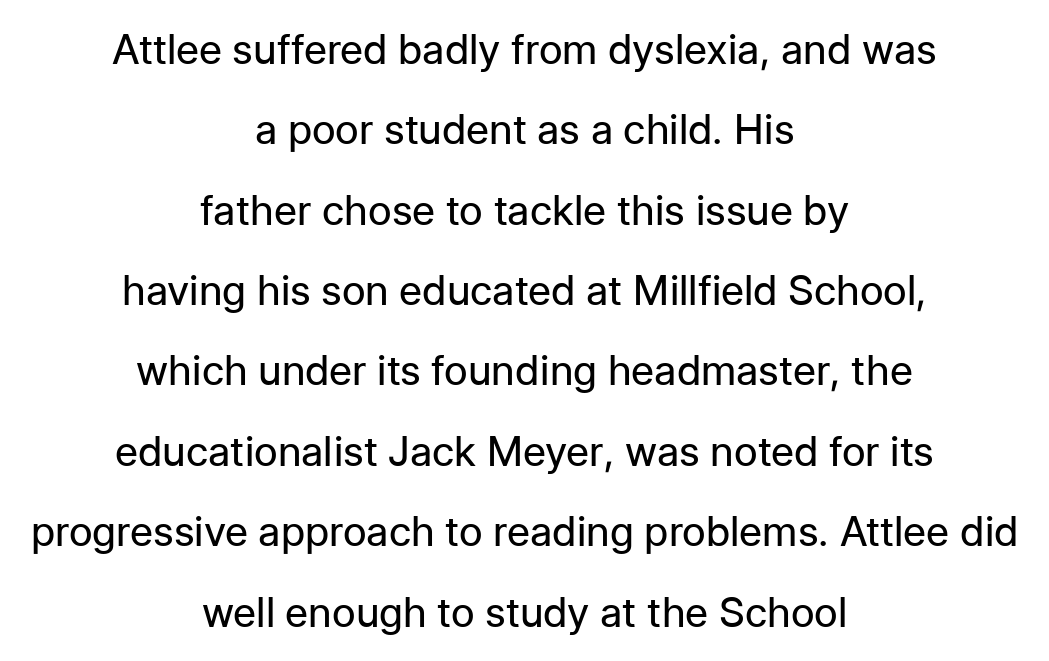
The image shows 41 px regular-weight sans-serif type, upright; set centered, loose line spacing (1.96x), normal letter spacing, not underlined; low stroke contrast and a medium x-height.
